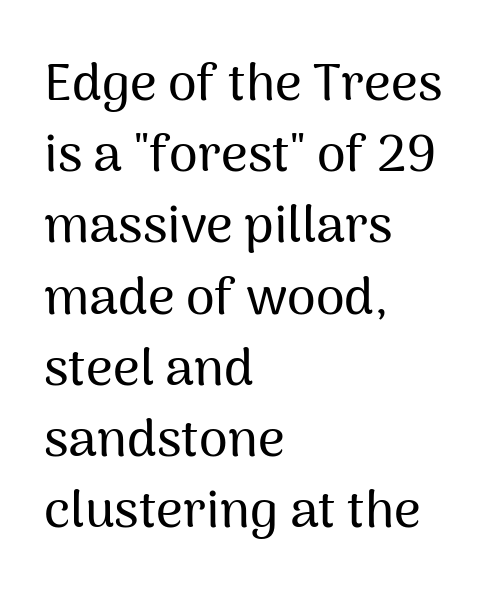
The gap between lines stays unmarked. Serifs: no, the terminals of the letterforms are clean. The ragged edge is on the right, which tells us the setting is flush left. If you measured baseline to baseline, you'd find a middling distance.
